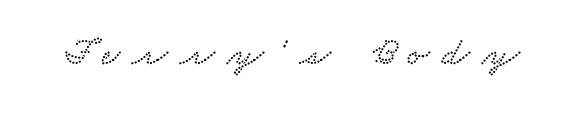
The image shows 40 px wide serif type; set unusually wide letter spacing (+0.31 em), not underlined; low stroke contrast and a small x-height.
